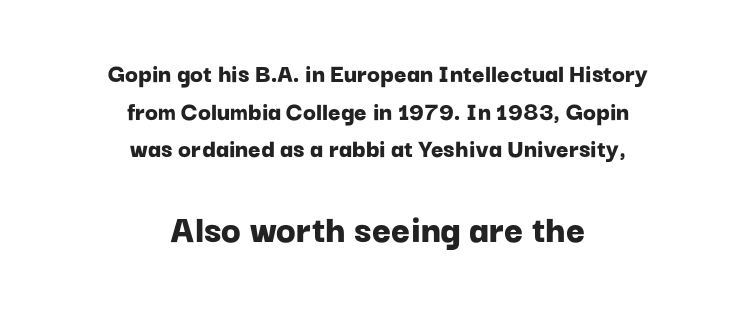
{"serif": "no", "italic": "no", "bold": "yes", "weight": "bold", "width": "normal", "stroke_contrast": "low", "x_height": "medium", "monospaced": "no", "underline": "no", "align": "center", "line_spacing": "normal", "line_spacing_ratio": 1.39, "letter_spacing": "normal", "letter_spacing_em": 0.0, "larger_block": "second", "size_ratio": 1.52, "glyph_px": 41}
